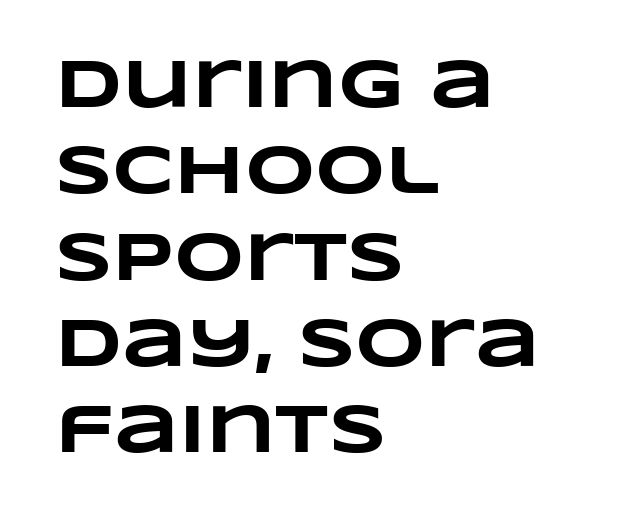
Q: Is the text bold? A: Yes.
Q: Is the text underlined? A: No.
Q: How is the paragraph aligned? A: Left-aligned.
Q: Is the spacing between letters normal or unusually wide? A: Normal.
Q: Is the spacing between lines tight, normal or loose? A: Normal.
Q: Width (condensed, normal, or wide)? A: Wide.
Q: Stroke contrast? A: Low.
Q: x-height? A: Large.
Q: Monospaced? A: No.
